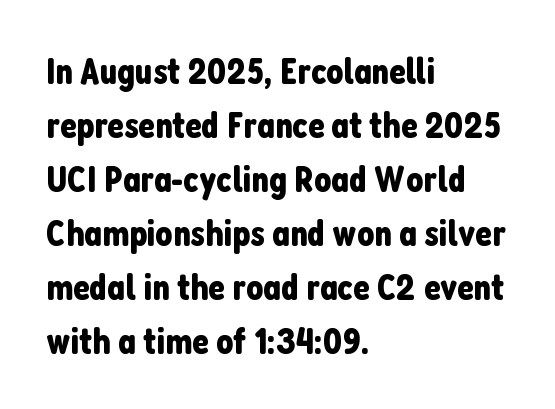
{"serif": "no", "italic": "no", "width": "condensed", "stroke_contrast": "low", "x_height": "medium", "monospaced": "no", "underline": "no", "align": "left", "line_spacing": "normal", "line_spacing_ratio": 1.42, "letter_spacing": "normal", "letter_spacing_em": 0.0, "glyph_px": 38}
